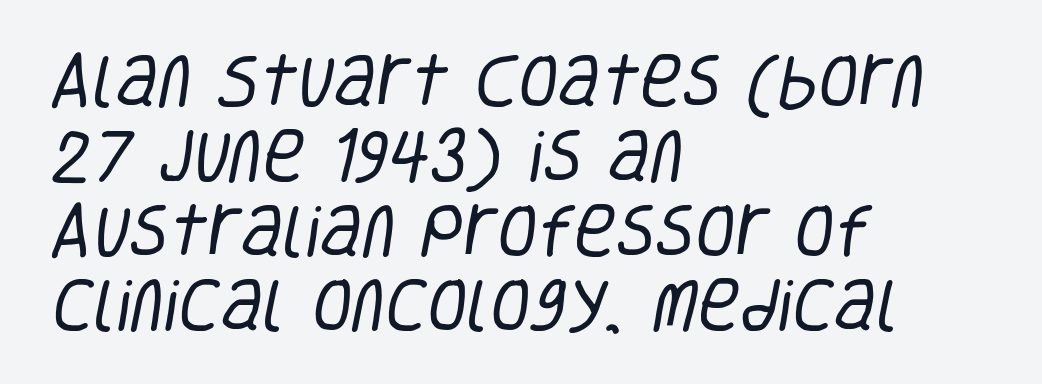
Think of a printed novel: that variable character pitch is what you see here. The rendering uses a moderate line-height, typical for paragraphs. Each row of text sits above clean, open space. All the whitespace from short lines collects on the right.
